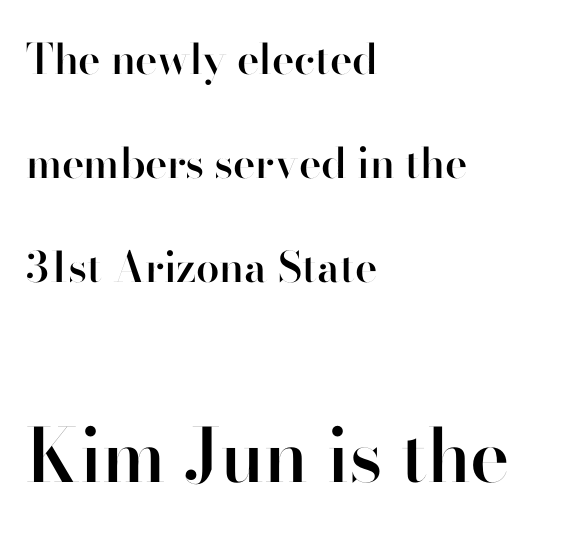
Block two is the big one; block one sits smaller above it. Posture: straight, roman, zero tilt. Standard letterfit; no display-style spreading of the glyphs. Descenders are the only things crossing below the line. The paragraph shown leans on its left margin. The passage shown is typed in a proportional face where columns would drift.
